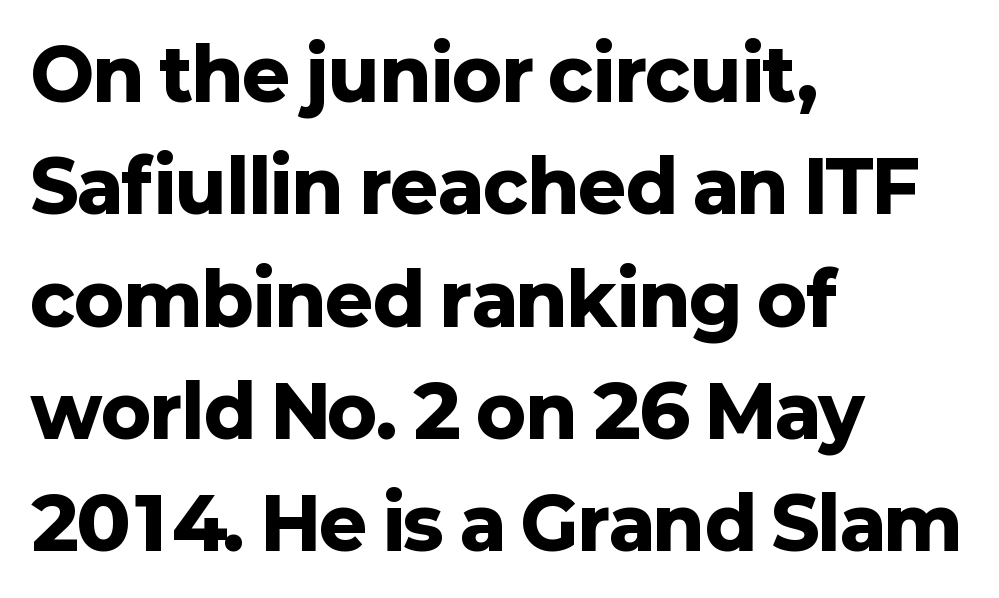
Q: Is the text bold? A: Yes.
Q: Is the text italic (slanted)? A: No, it is upright.
Q: Is the typeface a serif or a sans-serif typeface? A: Sans-serif.
Q: Is the text underlined? A: No.
Q: How is the paragraph aligned? A: Left-aligned.
Q: Is the spacing between letters normal or unusually wide? A: Normal.
Q: Is the spacing between lines tight, normal or loose? A: Normal.
Q: Width (condensed, normal, or wide)? A: Normal.
Q: Stroke contrast? A: Low.
Q: x-height? A: Medium.
Q: Monospaced? A: No.
